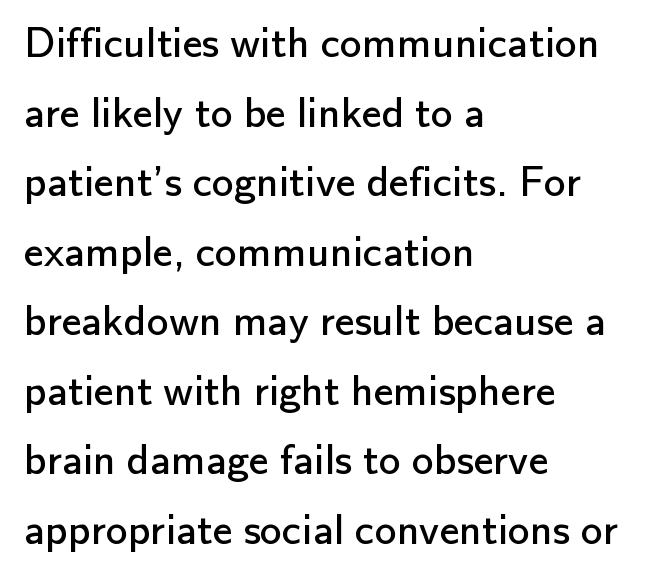
The image shows 44 px regular-weight sans-serif type, upright; set left-aligned, normal line spacing (1.58x), normal letter spacing, not underlined; low stroke contrast and a small x-height.
